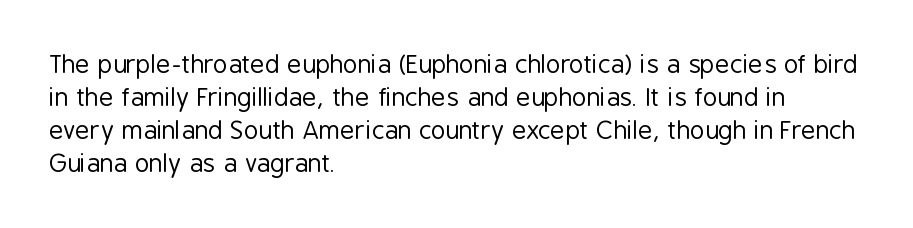
{"italic": "no", "bold": "no", "underline": "no", "align": "left", "line_spacing": "normal", "line_spacing_ratio": 1.32, "letter_spacing": "normal", "letter_spacing_em": 0.0, "glyph_px": 25}
